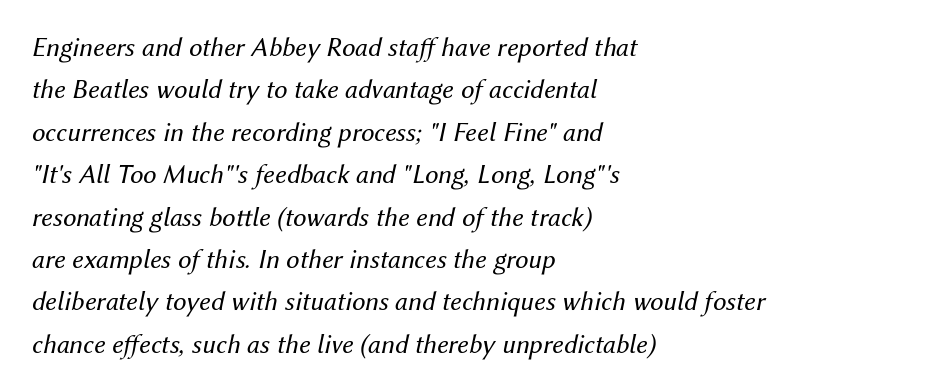
Q: Is the text bold? A: No.
Q: Is the text italic (slanted)? A: Yes, it leans right by about 12 degrees.
Q: Is the text underlined? A: No.
Q: How is the paragraph aligned? A: Left-aligned.
Q: Is the spacing between letters normal or unusually wide? A: Normal.
Q: Is the spacing between lines tight, normal or loose? A: Normal.
